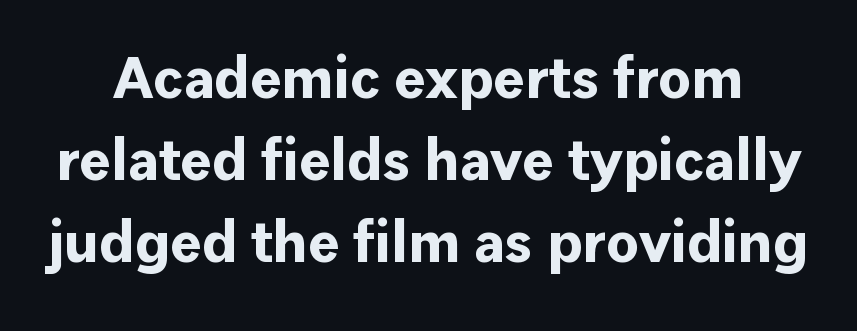
{"serif": "no", "italic": "no", "bold": "yes", "weight": "bold", "width": "normal", "stroke_contrast": "low", "x_height": "medium", "monospaced": "no", "underline": "no", "line_spacing": "normal", "line_spacing_ratio": 1.39, "letter_spacing": "normal", "letter_spacing_em": 0.0, "glyph_px": 59}
